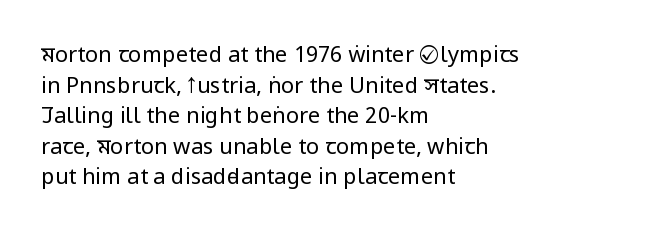
Here the glyphs are tracked normally, forming tight word shapes. This sample keeps an unexceptional amount of space between lines. Every character sits straight up, as roman type does. Each stroke keeps to a modest, everyday thickness or less. This rendering uses left alignment, leaving the right contour irregular. Descenders are the only things crossing below the line.
